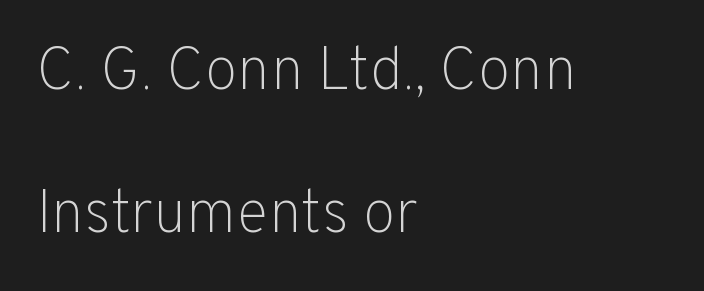
Q: Is the text bold? A: No.
Q: Is the text italic (slanted)? A: No, it is upright.
Q: Is the typeface a serif or a sans-serif typeface? A: Sans-serif.
Q: Is the text underlined? A: No.
Q: How is the paragraph aligned? A: Left-aligned.
Q: Is the spacing between letters normal or unusually wide? A: Normal.
Q: Is the spacing between lines tight, normal or loose? A: Loose.
Q: Width (condensed, normal, or wide)? A: Normal.
Q: Stroke contrast? A: Low.
Q: x-height? A: Medium.
Q: Monospaced? A: No.
